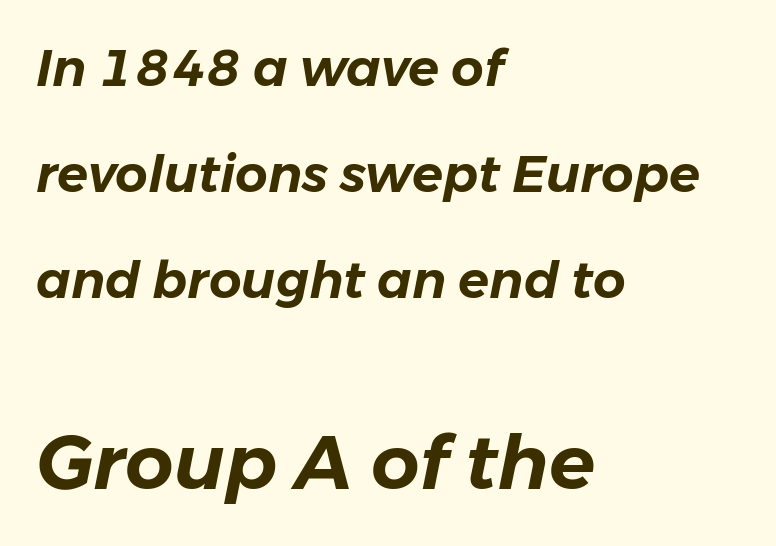
Q: Is the text italic (slanted)? A: Yes, it leans right by about 11 degrees.
Q: Is the text underlined? A: No.
Q: How is the paragraph aligned? A: Left-aligned.
Q: Is the spacing between letters normal or unusually wide? A: Normal.
Q: Is the spacing between lines tight, normal or loose? A: Loose.
Q: Which block of text is set in a larger size, the first (top) or the second (bottom)? A: The second (bottom) one.
Q: Width (condensed, normal, or wide)? A: Normal.
Q: Stroke contrast? A: Low.
Q: x-height? A: Medium.
Q: Monospaced? A: No.
